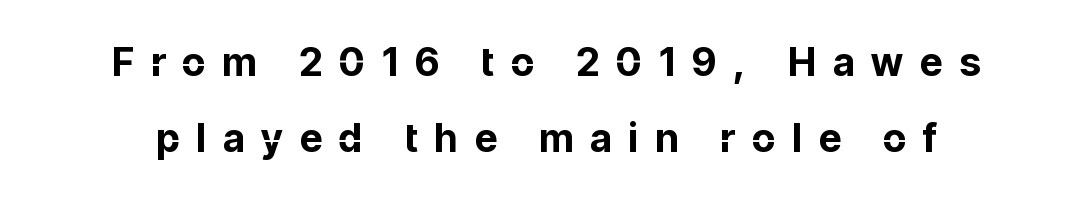
Q: Is the text bold? A: Yes.
Q: Is the text italic (slanted)? A: No, it is upright.
Q: Is the typeface a serif or a sans-serif typeface? A: Sans-serif.
Q: Is the text underlined? A: No.
Q: Is the spacing between letters normal or unusually wide? A: Unusually wide.
Q: Is the spacing between lines tight, normal or loose? A: Loose.
Q: Width (condensed, normal, or wide)? A: Normal.
Q: Stroke contrast? A: Low.
Q: x-height? A: Medium.
Q: Monospaced? A: No.
